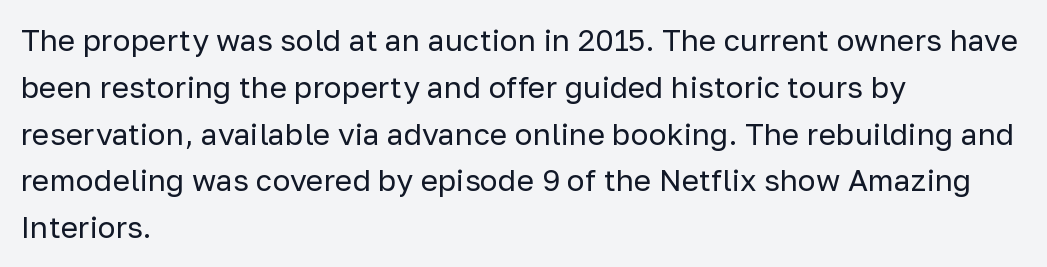
The image shows 30 px regular-weight sans-serif type, upright; set left-aligned, normal line spacing (1.56x), normal letter spacing, not underlined; low stroke contrast and a medium x-height.
